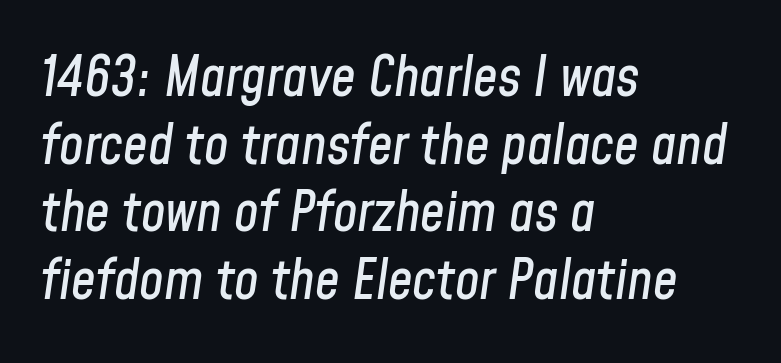
Q: Is the text italic (slanted)? A: Yes, it leans right by about 8 degrees.
Q: Is the text underlined? A: No.
Q: How is the paragraph aligned? A: Left-aligned.
Q: Is the spacing between letters normal or unusually wide? A: Normal.
Q: Width (condensed, normal, or wide)? A: Condensed.
Q: Stroke contrast? A: Low.
Q: x-height? A: Medium.
Q: Monospaced? A: No.
